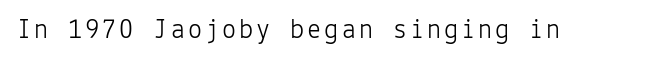
Q: Is the text bold? A: No.
Q: Is the text italic (slanted)? A: No, it is upright.
Q: Is the typeface a serif or a sans-serif typeface? A: Sans-serif.
Q: Is the text underlined? A: No.
Q: Width (condensed, normal, or wide)? A: Normal.
Q: Stroke contrast? A: Low.
Q: x-height? A: Medium.
Q: Monospaced? A: Yes.
